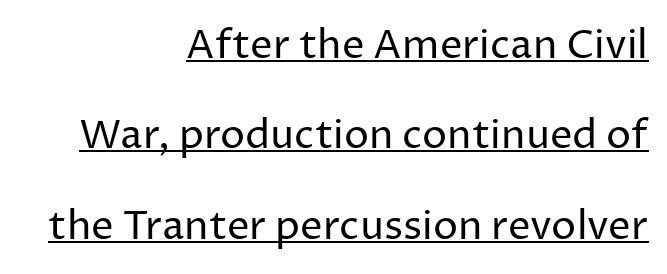
{"serif": "no", "italic": "no", "bold": "no", "weight": "regular", "width": "normal", "stroke_contrast": "low", "x_height": "medium", "monospaced": "no", "underline": "yes", "align": "right", "line_spacing": "loose", "line_spacing_ratio": 2.26, "letter_spacing": "normal", "letter_spacing_em": 0.0, "glyph_px": 40}
